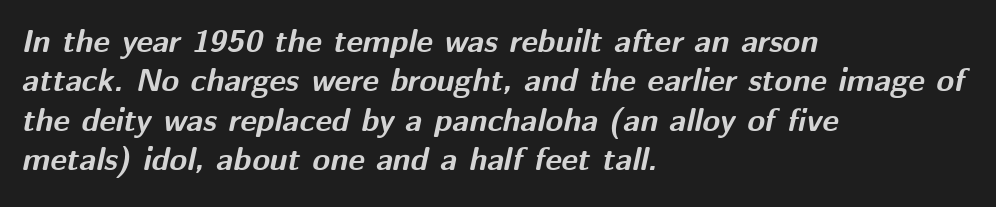
The image shows 32 px bold type, italic (leaning right); set left-aligned, line spacing 1.23x, normal letter spacing, not underlined; medium stroke contrast and a medium x-height.
